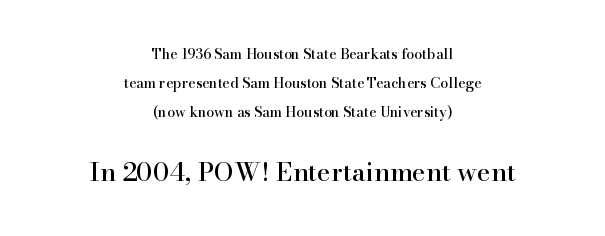
Q: Is the text italic (slanted)? A: No, it is upright.
Q: Is the text underlined? A: No.
Q: How is the paragraph aligned? A: Centered.
Q: Is the spacing between letters normal or unusually wide? A: Normal.
Q: Is the spacing between lines tight, normal or loose? A: Loose.
Q: Which block of text is set in a larger size, the first (top) or the second (bottom)? A: The second (bottom) one.
